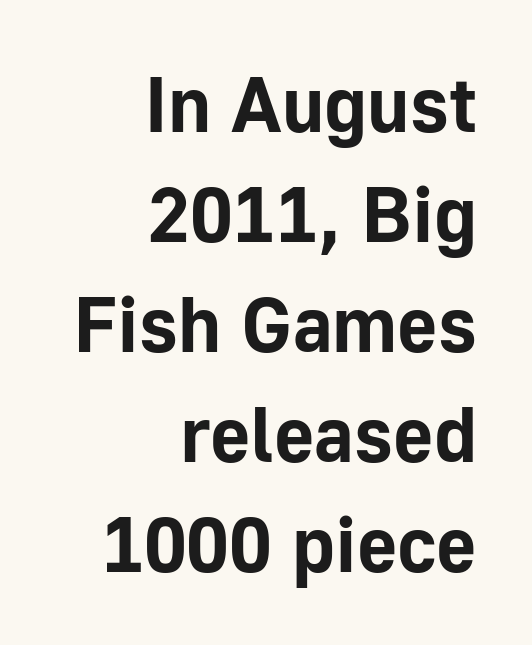
The image shows 78 px bold sans-serif type, upright; set right-aligned, normal line spacing (1.41x), normal letter spacing, not underlined; low stroke contrast and a medium x-height.
